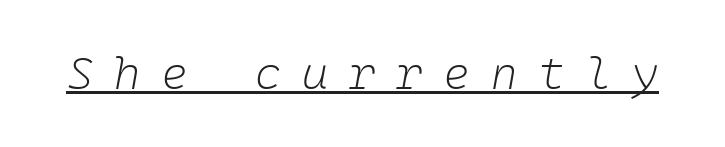
The strokes carry an ordinary text weight at most. A rule runs beneath these lines of type. Does extra space separate the letters? Yes, quite a lot of it. The lettering tilts uniformly, giving the passage an italic look.
